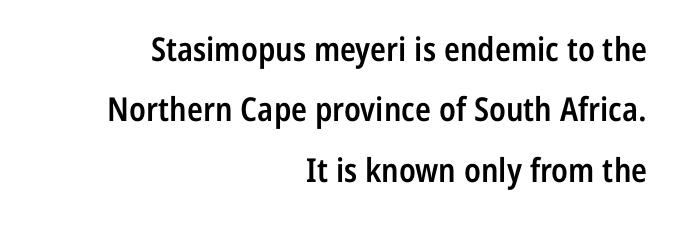
If you drew a line through each stem, it would be perfectly vertical. Caption: standard tracking, unaltered. Weight: semibold (demi). The space beneath each line is pristine and unruled. Horizontally, the lines are justified to the trailing edge only. Observe the absence of serifs on each vertical stroke in this sample.
